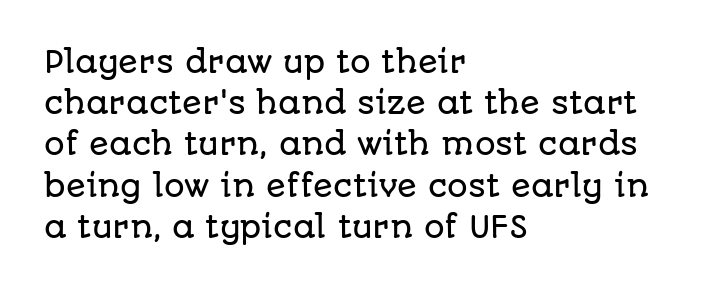
Q: Is the text italic (slanted)? A: No, it is upright.
Q: Is the typeface a serif or a sans-serif typeface? A: Sans-serif.
Q: Is the text underlined? A: No.
Q: How is the paragraph aligned? A: Left-aligned.
Q: Is the spacing between letters normal or unusually wide? A: Normal.
Q: Is the spacing between lines tight, normal or loose? A: Normal.
Q: Width (condensed, normal, or wide)? A: Normal.
Q: Stroke contrast? A: Low.
Q: x-height? A: Large.
Q: Monospaced? A: No.
